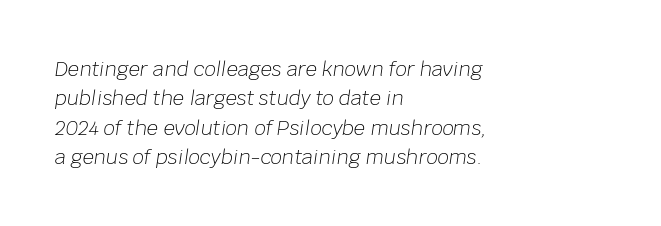
Q: Is the text bold? A: No.
Q: Is the text italic (slanted)? A: Yes, it leans right by about 8 degrees.
Q: Is the text underlined? A: No.
Q: How is the paragraph aligned? A: Left-aligned.
Q: Is the spacing between letters normal or unusually wide? A: Normal.
Q: Is the spacing between lines tight, normal or loose? A: Normal.
